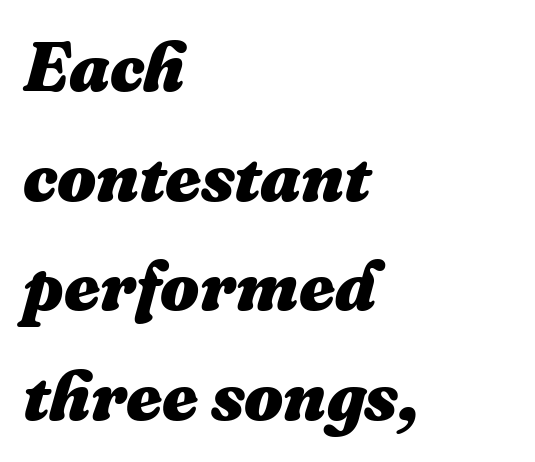
Q: Is the text bold? A: Yes.
Q: Is the text italic (slanted)? A: Yes, it leans right by about 16 degrees.
Q: Is the text underlined? A: No.
Q: How is the paragraph aligned? A: Left-aligned.
Q: Is the spacing between letters normal or unusually wide? A: Normal.
Q: Is the spacing between lines tight, normal or loose? A: Normal.
Q: Width (condensed, normal, or wide)? A: Normal.
Q: Stroke contrast? A: Medium.
Q: x-height? A: Medium.
Q: Monospaced? A: No.
